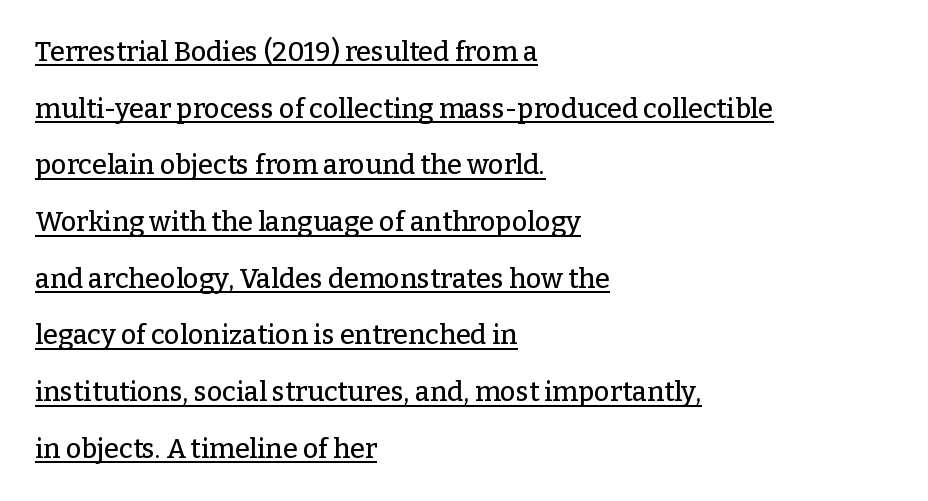
The image shows 27 px text type, upright; set left-aligned, loose line spacing (2.1x), normal letter spacing, underlined.
